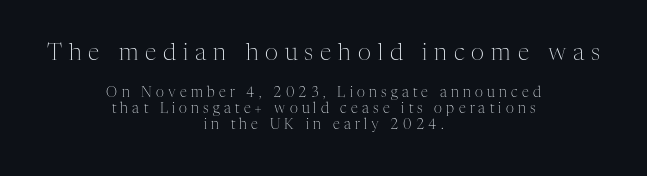
Q: Is the text bold? A: No.
Q: Is the text italic (slanted)? A: No, it is upright.
Q: Is the text underlined? A: No.
Q: How is the paragraph aligned? A: Centered.
Q: Is the spacing between letters normal or unusually wide? A: Unusually wide.
Q: Is the spacing between lines tight, normal or loose? A: Tight.
Q: Which block of text is set in a larger size, the first (top) or the second (bottom)? A: The first (top) one.
